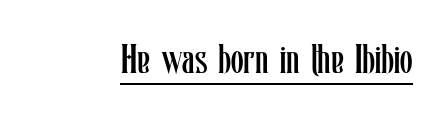
Q: Is the text bold? A: No.
Q: Is the text italic (slanted)? A: No, it is upright.
Q: Is the text underlined? A: Yes.
Q: Is the spacing between letters normal or unusually wide? A: Normal.
Q: Width (condensed, normal, or wide)? A: Condensed.
Q: Stroke contrast? A: Low.
Q: x-height? A: Medium.
Q: Monospaced? A: No.
